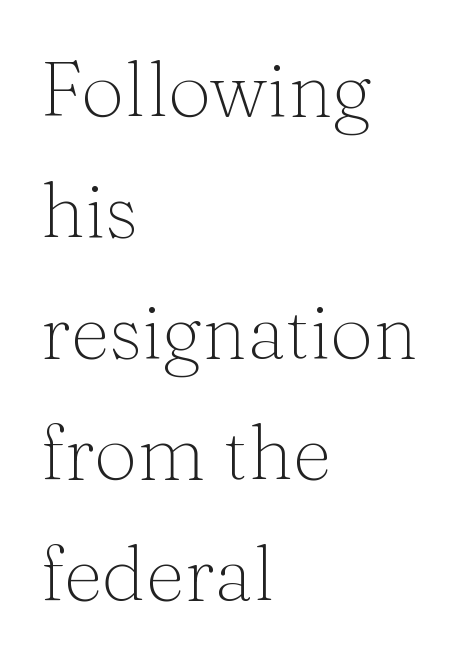
The image shows 77 px thin serif type, upright; set left-aligned, normal line spacing (1.57x), normal letter spacing, not underlined; medium stroke contrast and a medium x-height.
